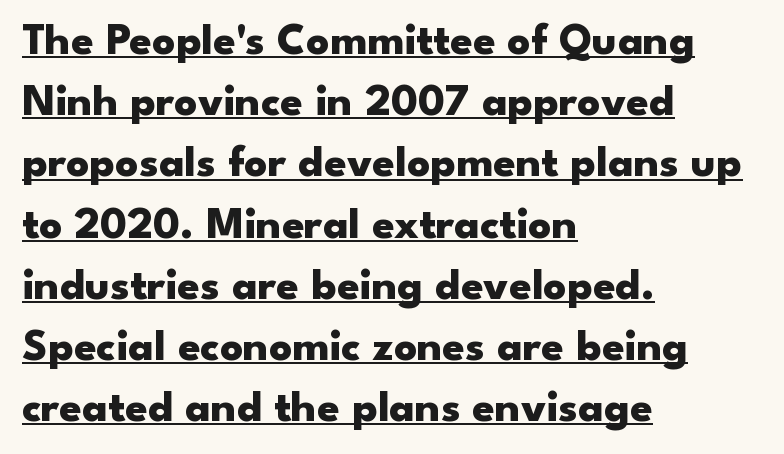
Q: Is the text bold? A: Yes.
Q: Is the text italic (slanted)? A: No, it is upright.
Q: Is the typeface a serif or a sans-serif typeface? A: Sans-serif.
Q: Is the text underlined? A: Yes.
Q: How is the paragraph aligned? A: Left-aligned.
Q: Is the spacing between letters normal or unusually wide? A: Normal.
Q: Is the spacing between lines tight, normal or loose? A: Normal.
Q: Width (condensed, normal, or wide)? A: Wide.
Q: Stroke contrast? A: Low.
Q: x-height? A: Small.
Q: Monospaced? A: No.
